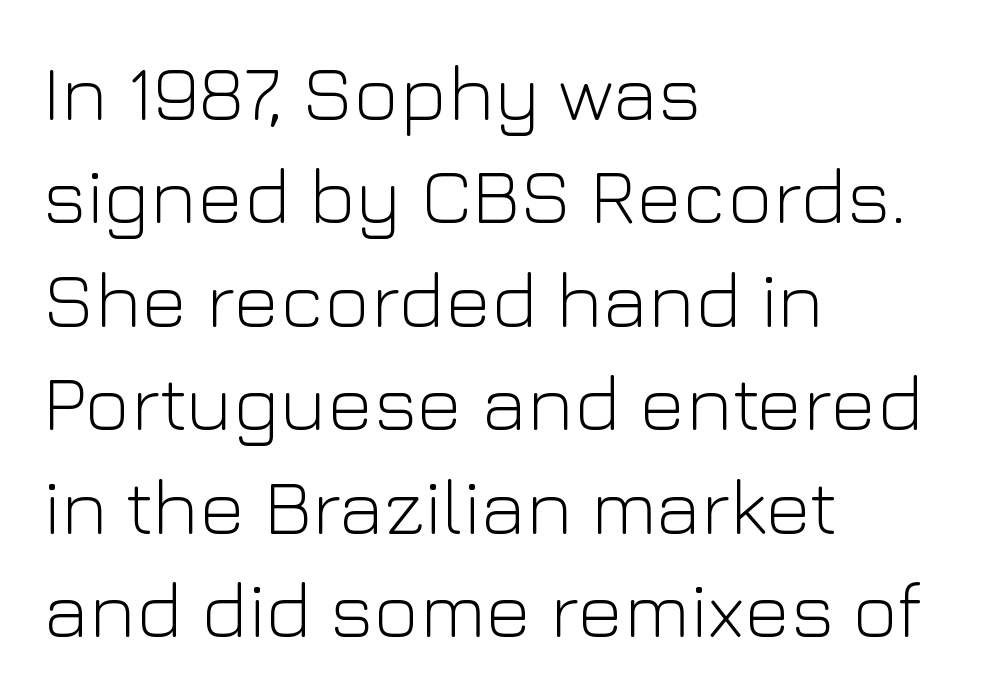
{"serif": "no", "italic": "no", "bold": "no", "weight": "light", "width": "normal", "stroke_contrast": "low", "x_height": "medium", "monospaced": "no", "underline": "no", "align": "left", "line_spacing": "normal", "line_spacing_ratio": 1.31, "letter_spacing": "normal", "letter_spacing_em": 0.0, "glyph_px": 79}
